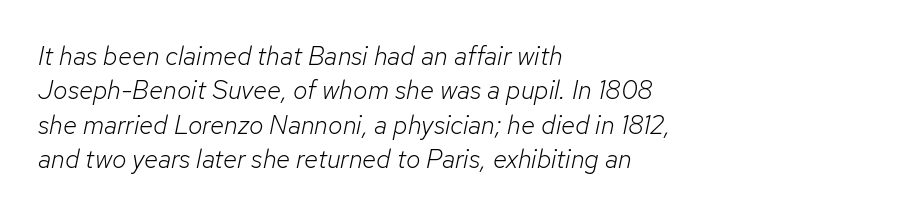
Ink coverage per letter is moderate at most. The whole block is typeset with a tilt. You could call the tracking neutral — neither tight nor loose. The glyphs are unaccompanied by any horizontal stroke below them.
